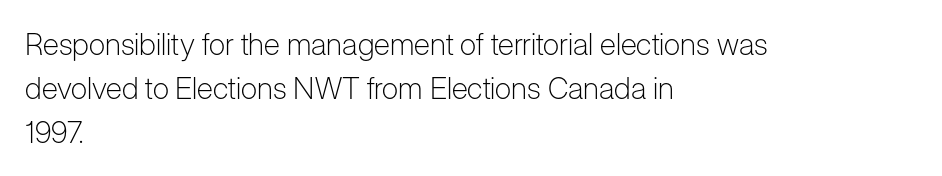
The letters stand upright; this is a roman face. The glyphs in this specimen are sans serif. Whoever set this chose a conventional vertical rhythm. Nothing unusual about the tracking: characters are spaced as the font intends. Alignment: flush left.
